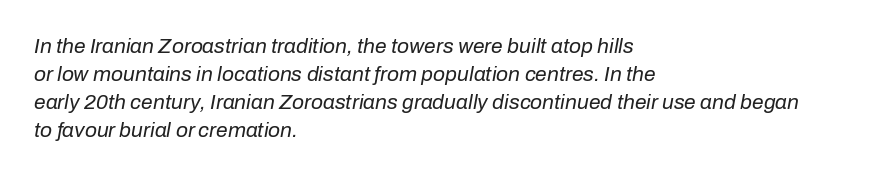
Q: Is the text bold? A: No.
Q: Is the text italic (slanted)? A: Yes, it leans right by about 10 degrees.
Q: Is the text underlined? A: No.
Q: How is the paragraph aligned? A: Left-aligned.
Q: Is the spacing between letters normal or unusually wide? A: Normal.
Q: Is the spacing between lines tight, normal or loose? A: Normal.
